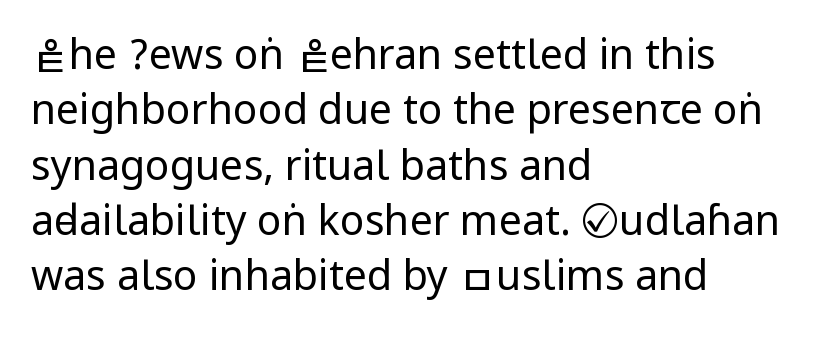
This sample uses plain, unmodified letter spacing. The leading is moderate, giving the passage an even texture. These lines stack with their left ends in a neat column. Vertical strokes here are truly vertical.
